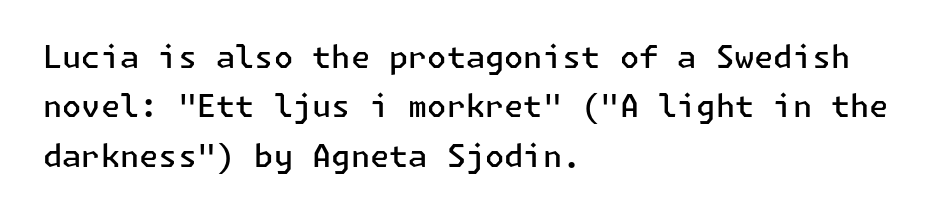
The image shows 31 px semibold sans-serif type, upright; set left-aligned, normal line spacing (1.59x), normal letter spacing, not underlined; low stroke contrast and a medium x-height.
